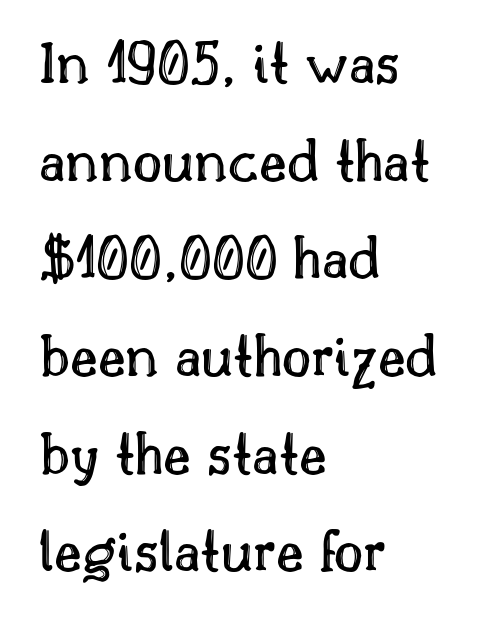
The letterforms sit shoulder to shoulder at normal distance. The passage is arranged the way most books set body copy — flush left. Rendered with straight, roman letterforms. Decoration check: the copy has no underline. Here the designer chose a conventional face with non-uniform glyph widths.
